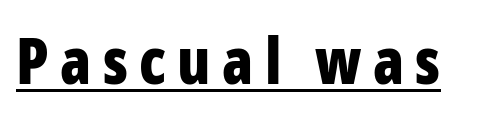
The image shows 63 px bold, condensed sans-serif type, upright; set underlined; low stroke contrast and a medium x-height.
